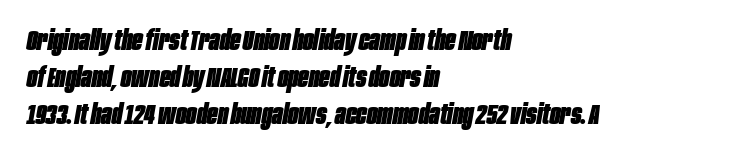
The line-height multiplier appears to be the usual default. Just letters on the line, the space beneath them empty. Tracking here is standard; glyphs follow each other at the usual distance. Chunky letters — that's bold for sure. Proportional: the letters do not fall into vertical columns. Which margin do the lines hug? The left one — the right edge is uneven.
